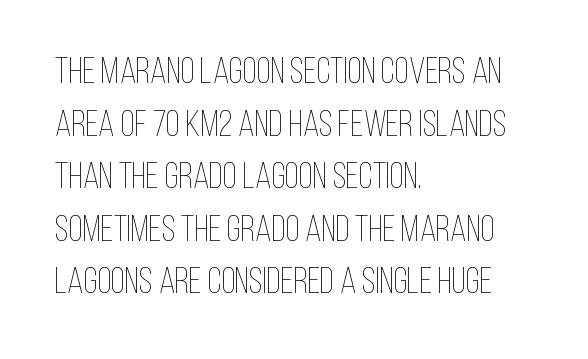
{"italic": "no", "bold": "no", "weight": "thin", "width": "condensed", "stroke_contrast": "low", "x_height": "large", "monospaced": "no", "underline": "no", "align": "left", "line_spacing": "normal", "line_spacing_ratio": 1.42, "letter_spacing": "normal", "letter_spacing_em": 0.0, "glyph_px": 37}
